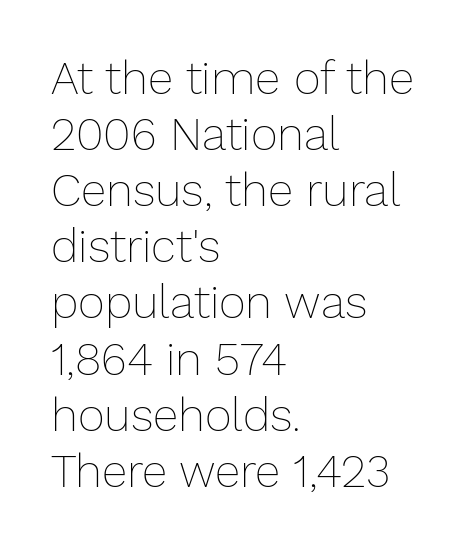
Q: Is the text bold? A: No.
Q: Is the text italic (slanted)? A: No, it is upright.
Q: Is the text underlined? A: No.
Q: How is the paragraph aligned? A: Left-aligned.
Q: Is the spacing between letters normal or unusually wide? A: Normal.
Q: Width (condensed, normal, or wide)? A: Normal.
Q: Stroke contrast? A: Low.
Q: x-height? A: Medium.
Q: Monospaced? A: No.
